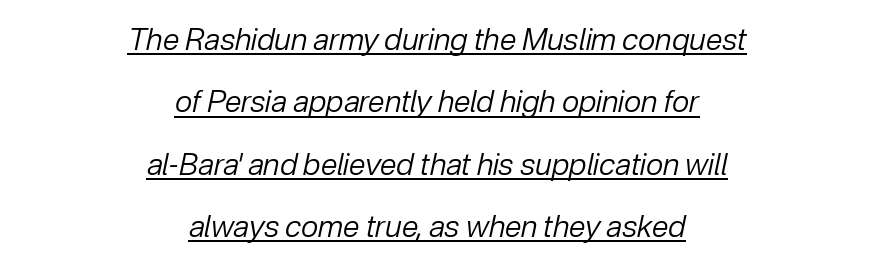
The cut favours lightness, reaching ordinary text weight at its darkest. The whitespace from short lines is split evenly between both sides. Honestly, the underline is the first thing you notice here. Character widths vary here, with narrow letters taking less room than wide ones. Rows of type keep a wide berth in the vertical direction. You could call the tracking neutral — neither tight nor loose.
